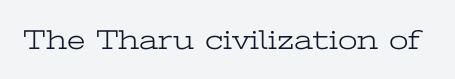
Q: Is the text bold? A: No.
Q: Is the text italic (slanted)? A: No, it is upright.
Q: Is the typeface a serif or a sans-serif typeface? A: Serif.
Q: Is the text underlined? A: No.
Q: Is the spacing between letters normal or unusually wide? A: Normal.
Q: Width (condensed, normal, or wide)? A: Wide.
Q: Stroke contrast? A: Low.
Q: x-height? A: Medium.
Q: Monospaced? A: No.
